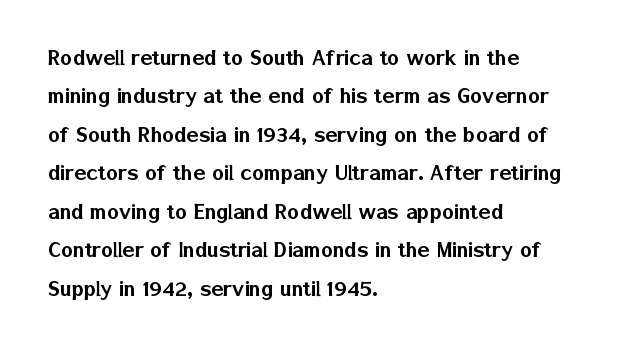
These lines stack with their left ends in a neat column. This is the regular roman posture of the typeface. Leading matches the norm, producing a regular column. No extra tracking has been applied to these lines. Type without underlining.
